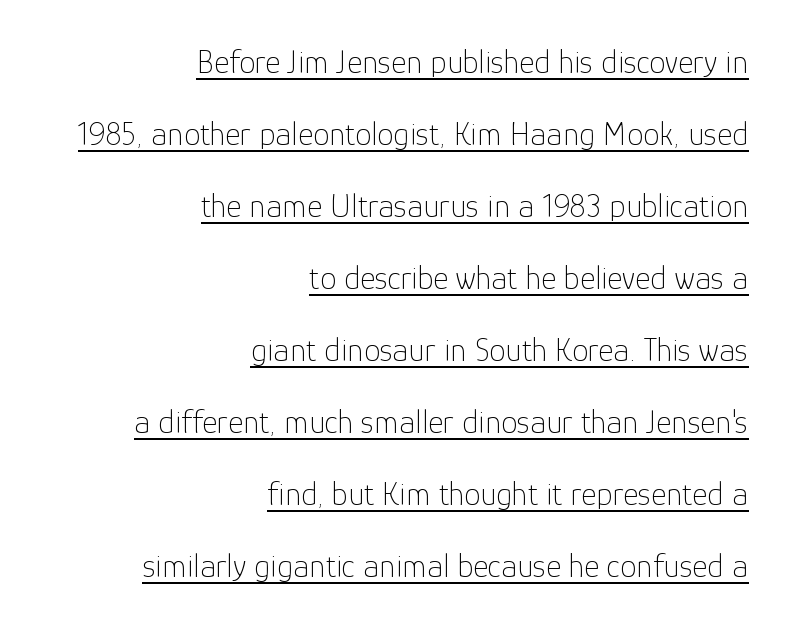
The rendering uses natural spacing where letterforms have individual widths. What decoration does the sample have? An underline. These lines stack with their right ends in a neat column. The strokes carry an ordinary text weight at most.
